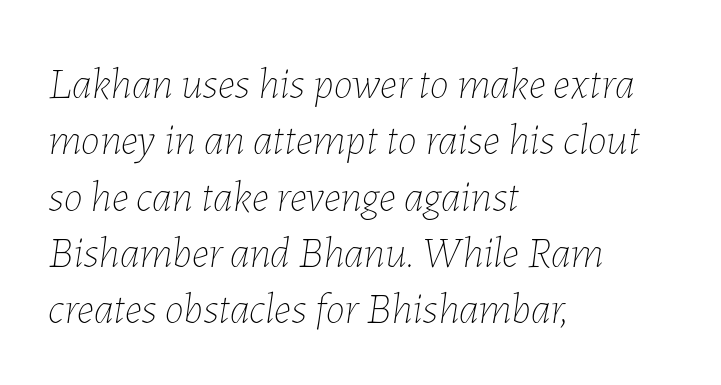
Glyph-to-glyph distance matches everyday printed text. Successive baselines arrive at the customary interval. The passage shown is typed in a proportional face where columns would drift. A light-to-regular cut is what we see here. Leftover space on each line is placed entirely after the last word. Slanted lettering throughout.
